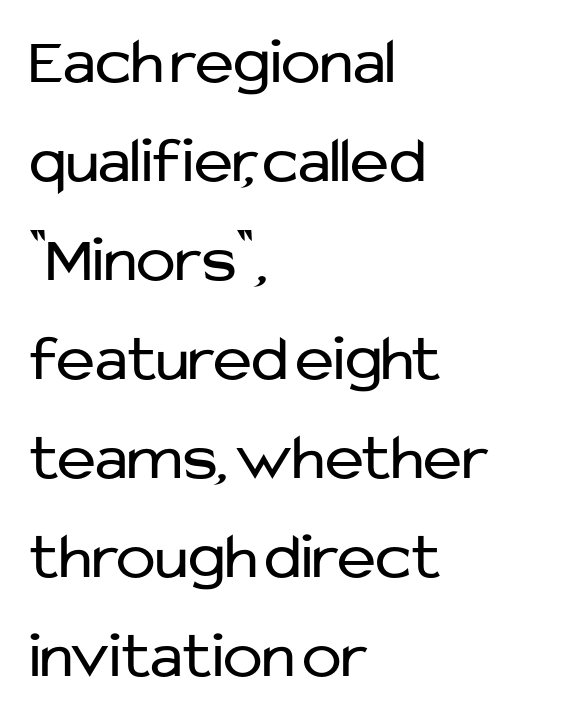
Any mark beneath the type? The region is blank. You could not count columns in this text — the font is proportionally spaced. The font sits on the lighter half of the weight spectrum, regular included. The rendering shows plain stroke endings on the letterforms — a sans-serif design. Here the glyphs are tracked normally, forming tight word shapes. The lines are quadded left.
